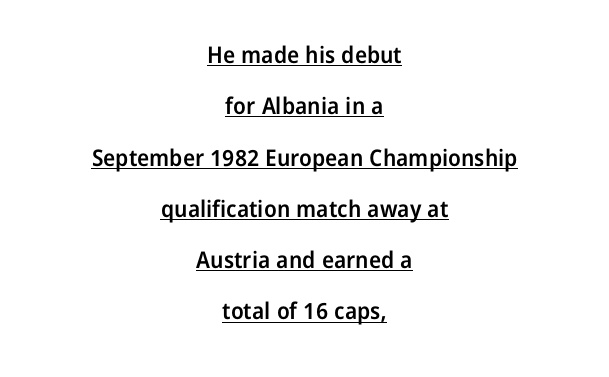
Q: Is the text bold? A: Semi-bold.
Q: Is the text italic (slanted)? A: No, it is upright.
Q: Is the text underlined? A: Yes.
Q: How is the paragraph aligned? A: Centered.
Q: Is the spacing between letters normal or unusually wide? A: Normal.
Q: Is the spacing between lines tight, normal or loose? A: Loose.
